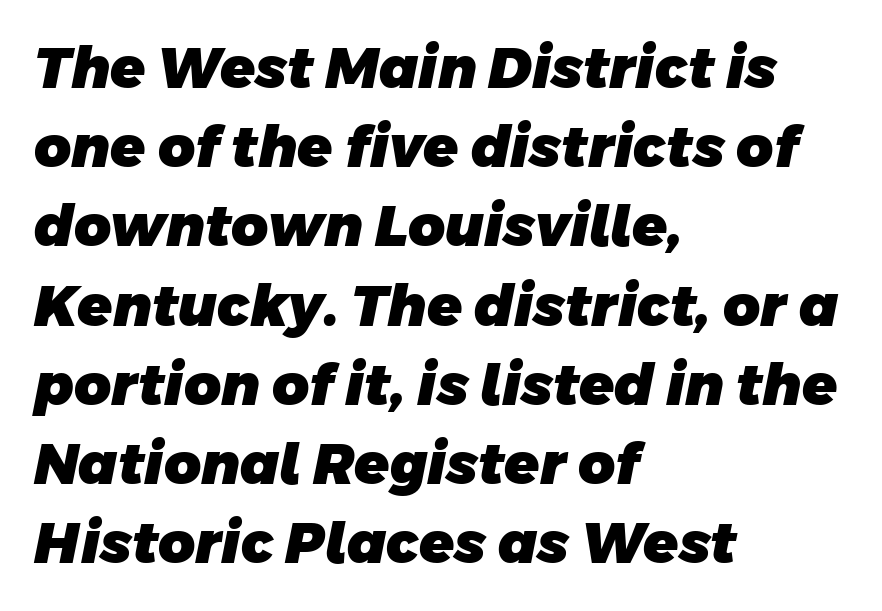
{"serif": "no", "bold": "yes", "weight": "heavy", "width": "normal", "stroke_contrast": "low", "x_height": "large", "monospaced": "no", "underline": "no", "align": "left", "line_spacing": "normal", "line_spacing_ratio": 1.39, "letter_spacing": "normal", "letter_spacing_em": 0.0, "glyph_px": 57}
